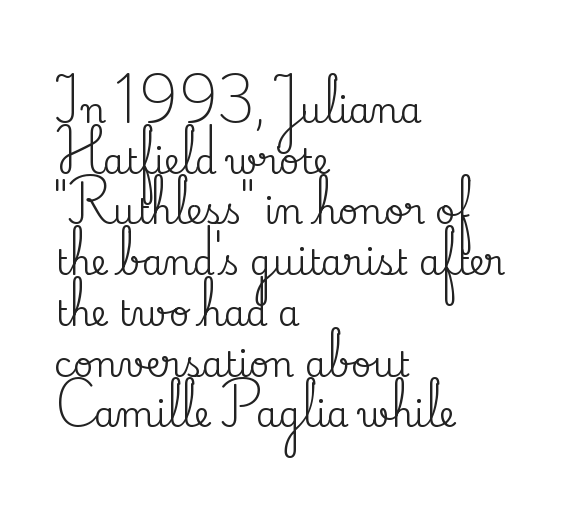
{"serif": "yes", "italic": "no", "width": "normal", "stroke_contrast": "medium", "x_height": "small", "monospaced": "no", "underline": "no", "align": "left", "line_spacing": "normal", "line_spacing_ratio": 1.45, "letter_spacing": "normal", "letter_spacing_em": 0.0, "glyph_px": 35}
